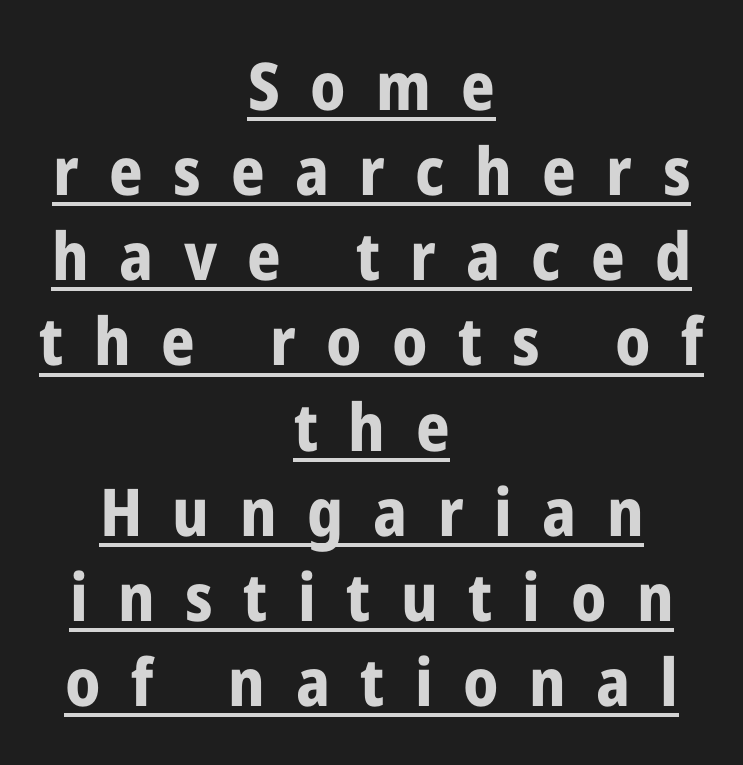
To sum up the face: it is a sans, with no serifs. Each word looks stretched out because of the extra space between its letters. Varying glyph widths throughout — classic text-font behaviour. A baseline rule has been typeset under these characters.
